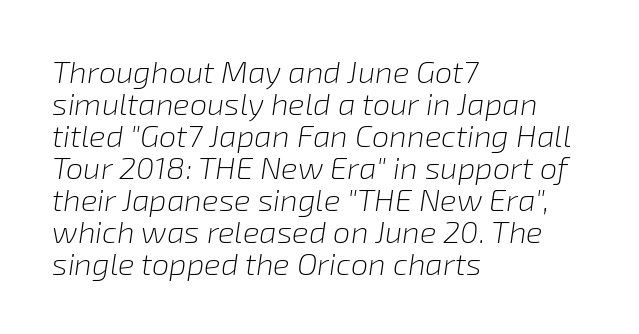
The image shows 31 px light type, italic (leaning right); set left-aligned, tight line spacing (1.03x), normal letter spacing, not underlined; low stroke contrast and a medium x-height.
